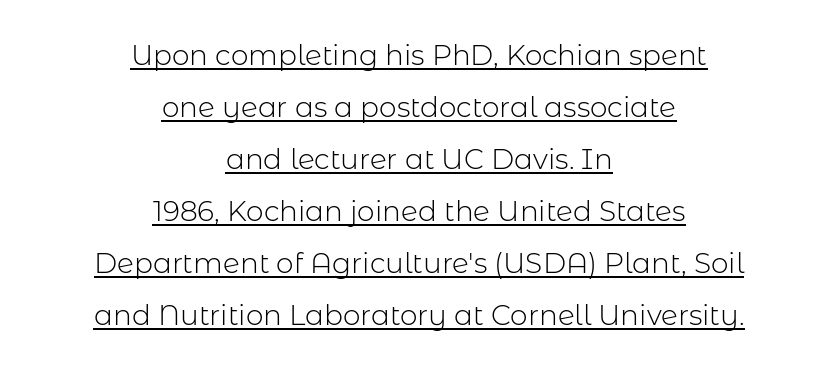
The image shows 28 px light sans-serif type, upright; set centered, line spacing 1.86x, normal letter spacing, underlined; low stroke contrast and a medium x-height.
